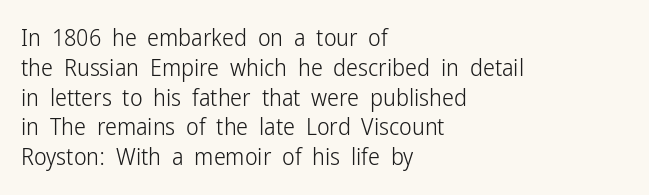
{"italic": "no", "bold": "no", "underline": "no", "align": "left", "line_spacing_ratio": 1.24, "letter_spacing": "normal", "letter_spacing_em": 0.0, "glyph_px": 24}
